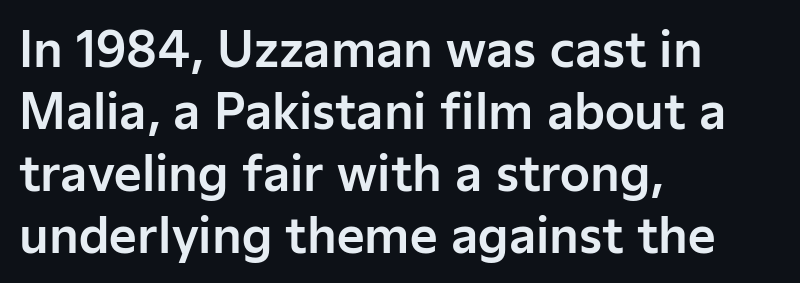
The image shows 48 px sans-serif type, upright; set left-aligned, normal line spacing (1.29x), normal letter spacing, not underlined; low stroke contrast and a medium x-height.
